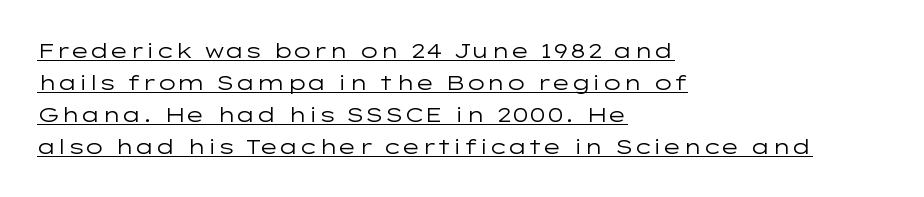
Q: Is the text bold? A: No.
Q: Is the text italic (slanted)? A: No, it is upright.
Q: Is the text underlined? A: Yes.
Q: How is the paragraph aligned? A: Left-aligned.
Q: Is the spacing between letters normal or unusually wide? A: Normal.
Q: Is the spacing between lines tight, normal or loose? A: Normal.
